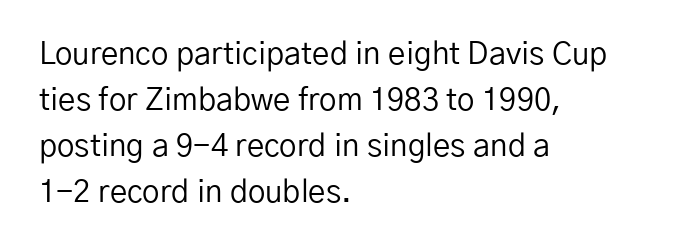
{"serif": "no", "italic": "no", "bold": "no", "weight": "regular", "width": "normal", "stroke_contrast": "low", "x_height": "medium", "monospaced": "no", "underline": "no", "align": "left", "line_spacing": "normal", "line_spacing_ratio": 1.48, "letter_spacing": "normal", "letter_spacing_em": 0.0, "glyph_px": 31}
